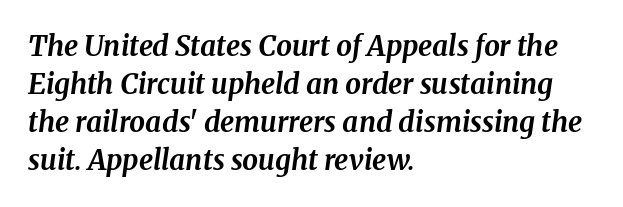
The image shows 28 px bold serif type, italic (leaning right); set left-aligned, normal line spacing (1.36x), normal letter spacing, not underlined; medium stroke contrast and a medium x-height.
